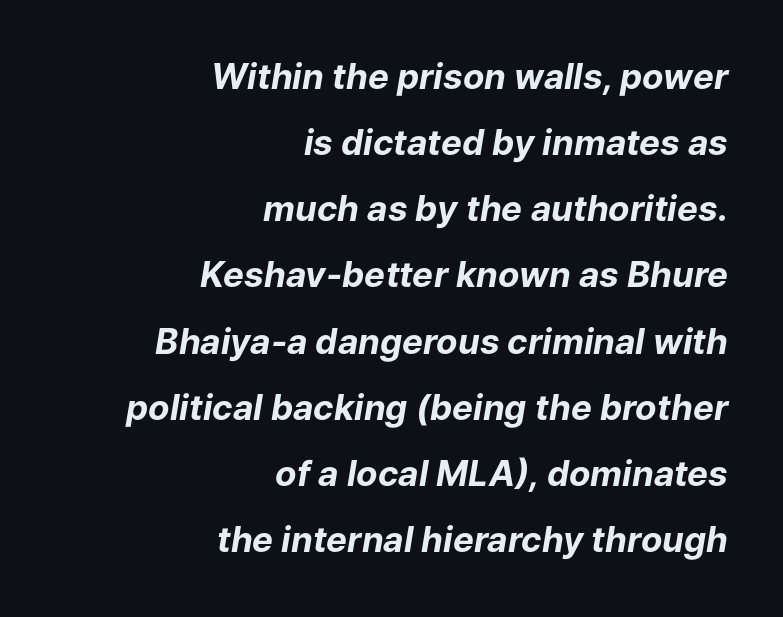
Q: Is the text bold? A: Yes.
Q: Is the text italic (slanted)? A: Yes, it leans right by about 9 degrees.
Q: Is the text underlined? A: No.
Q: How is the paragraph aligned? A: Right-aligned.
Q: Is the spacing between letters normal or unusually wide? A: Normal.
Q: Width (condensed, normal, or wide)? A: Normal.
Q: Stroke contrast? A: Low.
Q: x-height? A: Medium.
Q: Monospaced? A: No.
